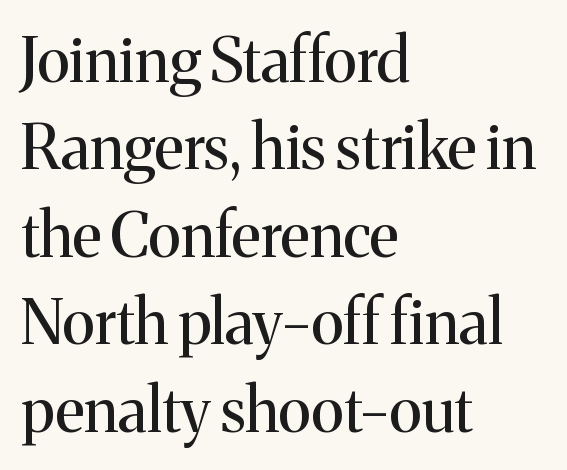
{"serif": "yes", "italic": "no", "bold": "no", "weight": "regular", "width": "normal", "stroke_contrast": "medium", "x_height": "medium", "monospaced": "no", "underline": "no", "align": "left", "line_spacing": "normal", "line_spacing_ratio": 1.41, "letter_spacing": "normal", "letter_spacing_em": 0.0, "glyph_px": 62}
